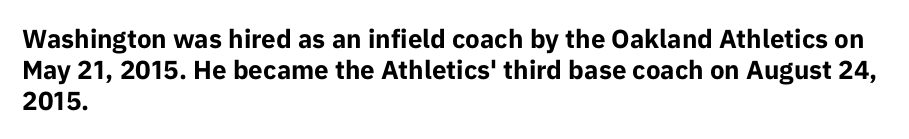
The image shows 26 px bold type, upright; set left-aligned, line spacing 1.2x, normal letter spacing, not underlined.
